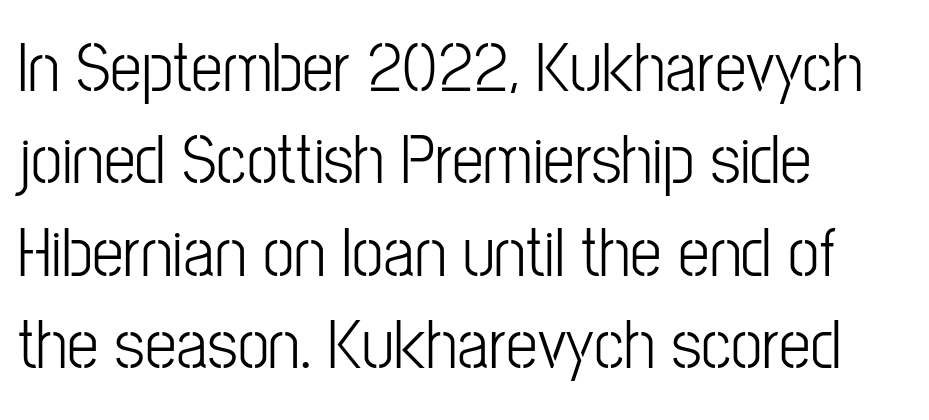
The image shows 71 px condensed sans-serif type, upright; set left-aligned, normal line spacing (1.3x), normal letter spacing, not underlined; low stroke contrast and a medium x-height.
